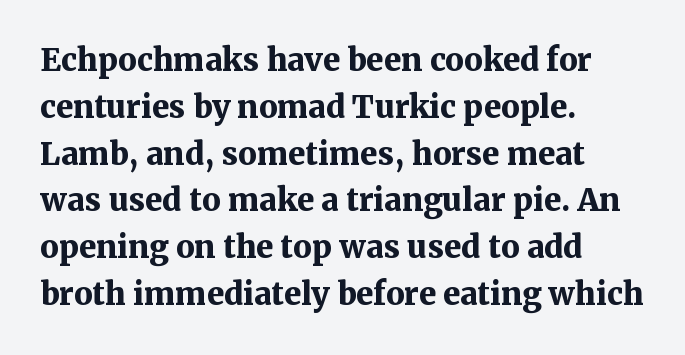
The image shows 31 px bold serif type, upright; set left-aligned, normal line spacing (1.51x), normal letter spacing, not underlined; medium stroke contrast and a medium x-height.
